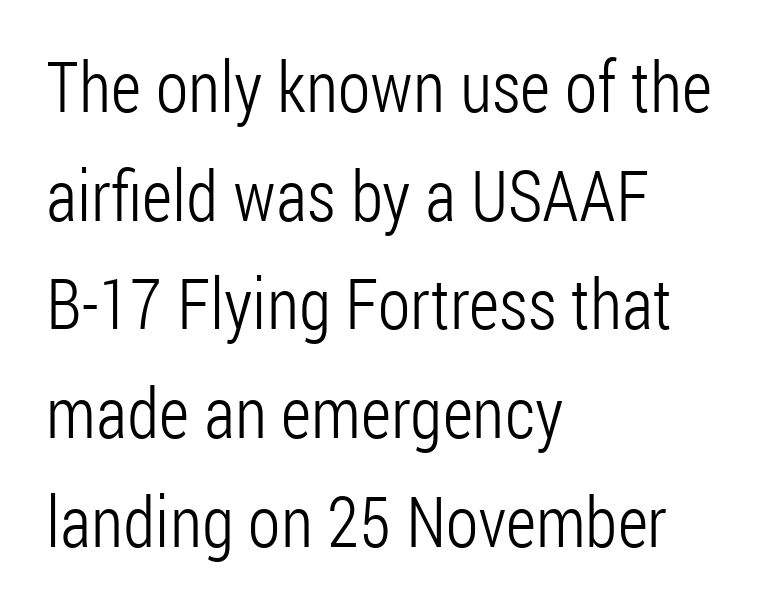
{"serif": "no", "italic": "no", "bold": "no", "weight": "light", "width": "condensed", "stroke_contrast": "low", "x_height": "medium", "monospaced": "no", "underline": "no", "align": "left", "line_spacing": "normal", "line_spacing_ratio": 1.53, "letter_spacing": "normal", "letter_spacing_em": 0.0, "glyph_px": 71}
